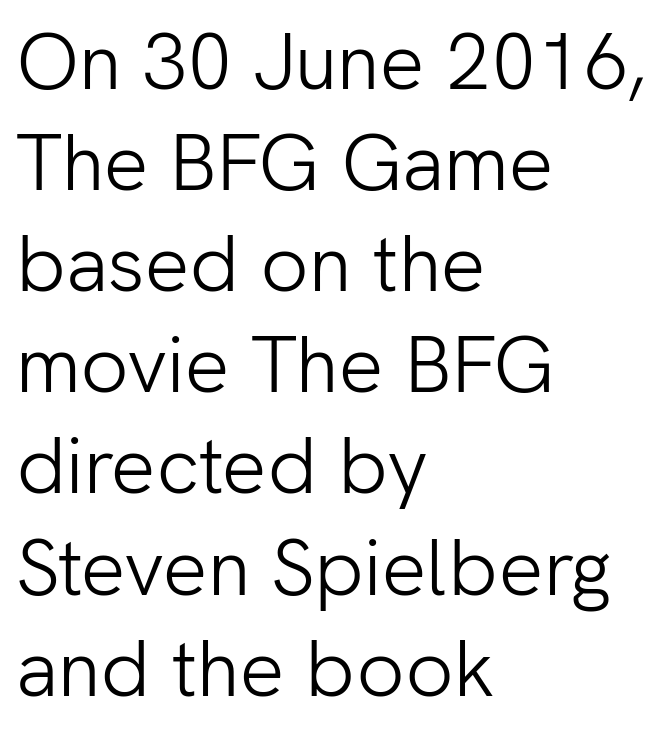
{"serif": "no", "italic": "no", "bold": "no", "weight": "light", "width": "normal", "stroke_contrast": "low", "x_height": "medium", "monospaced": "no", "underline": "no", "align": "left", "line_spacing": "normal", "line_spacing_ratio": 1.28, "letter_spacing": "normal", "letter_spacing_em": 0.0, "glyph_px": 79}
